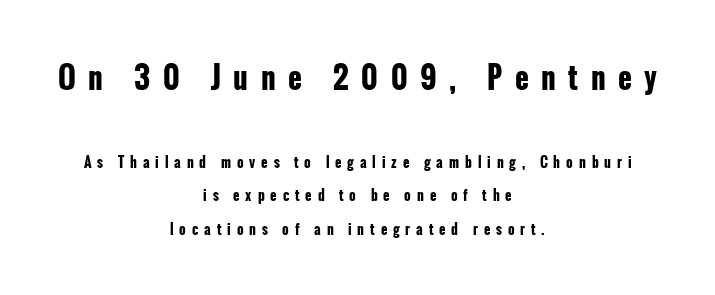
The image shows 30 px bold, condensed sans-serif type, upright; set centered, loose line spacing (2.42x), unusually wide letter spacing (+0.42 em), not underlined; the first (top) block is 2.14x larger; low stroke contrast and a medium x-height.
